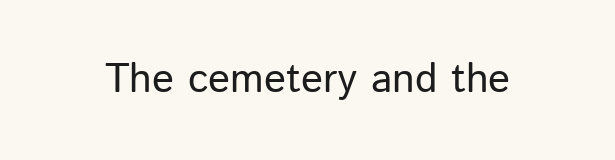
{"serif": "no", "italic": "no", "bold": "no", "weight": "regular", "width": "normal", "stroke_contrast": "low", "x_height": "medium", "monospaced": "no", "underline": "no", "letter_spacing": "normal", "letter_spacing_em": 0.0, "glyph_px": 41}
